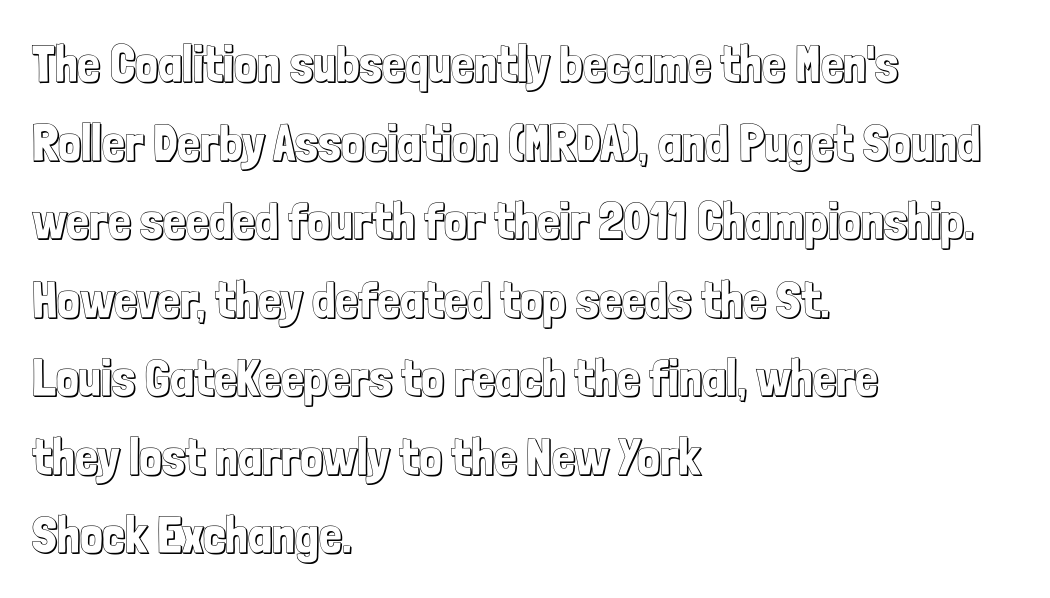
The image shows 51 px condensed type, upright; set left-aligned, normal line spacing (1.54x), normal letter spacing, not underlined; a medium x-height.
